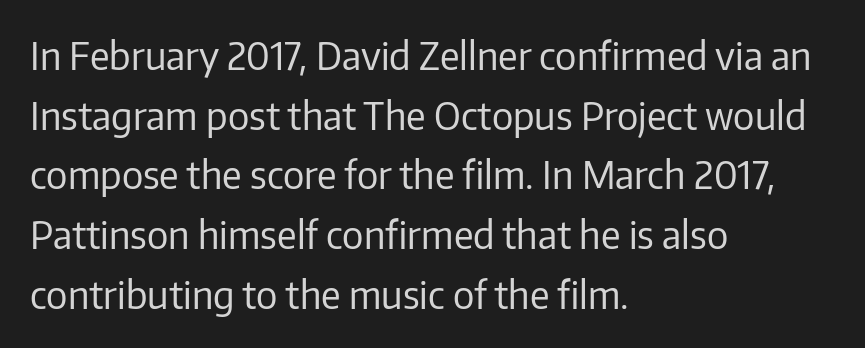
The image shows 38 px regular-weight sans-serif type, upright; set left-aligned, normal line spacing (1.57x), normal letter spacing, not underlined; low stroke contrast and a medium x-height.
